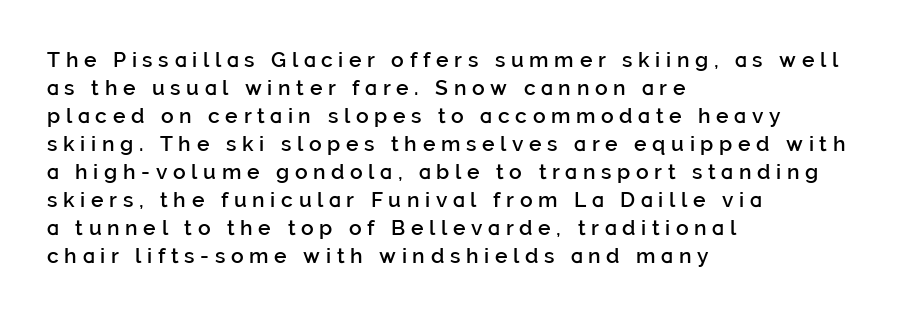
{"italic": "no", "bold": "semi", "underline": "no", "align": "left", "line_spacing": "normal", "line_spacing_ratio": 1.33, "letter_spacing": "wide", "letter_spacing_em": 0.27, "glyph_px": 21}
